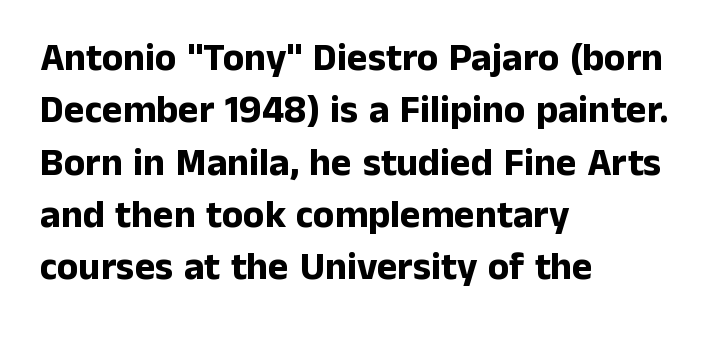
{"serif": "no", "italic": "no", "bold": "yes", "weight": "bold", "width": "normal", "stroke_contrast": "low", "x_height": "medium", "monospaced": "no", "underline": "no", "align": "left", "line_spacing": "normal", "line_spacing_ratio": 1.34, "letter_spacing": "normal", "letter_spacing_em": 0.0, "glyph_px": 39}
